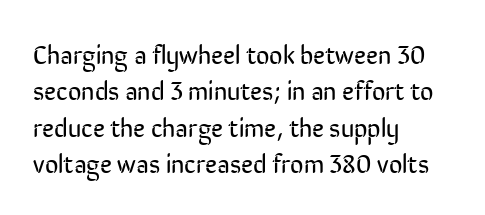
{"italic": "no", "bold": "no", "underline": "no", "align": "left", "line_spacing": "normal", "line_spacing_ratio": 1.4, "letter_spacing": "normal", "letter_spacing_em": 0.0, "glyph_px": 26}
